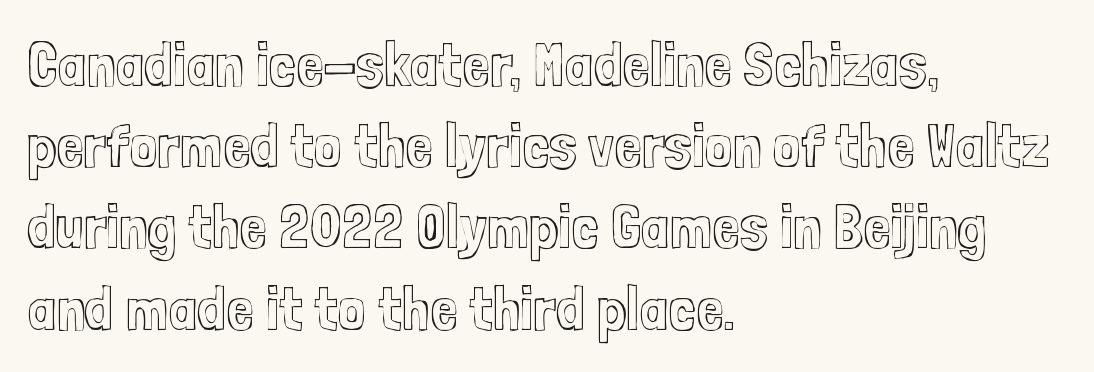
Q: Is the text italic (slanted)? A: No, it is upright.
Q: Is the text underlined? A: No.
Q: How is the paragraph aligned? A: Left-aligned.
Q: Is the spacing between letters normal or unusually wide? A: Normal.
Q: Is the spacing between lines tight, normal or loose? A: Normal.
Q: Width (condensed, normal, or wide)? A: Condensed.
Q: x-height? A: Medium.
Q: Monospaced? A: No.
